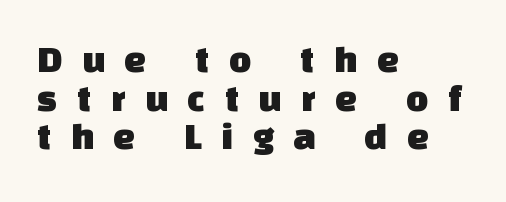
The image shows 39 px sans-serif type; set left-aligned, tight line spacing (0.99x), unusually wide letter spacing (+0.5 em), not underlined; low stroke contrast and a large x-height.
